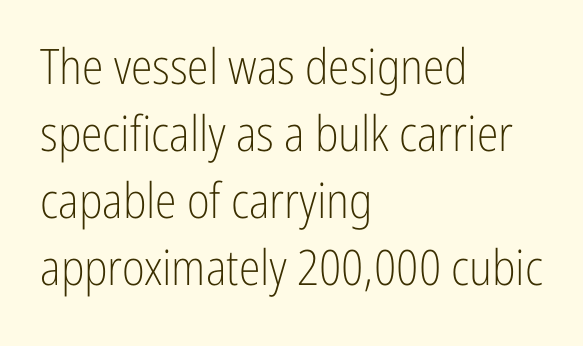
The image shows 49 px light, condensed sans-serif type, upright; set left-aligned, normal line spacing (1.37x), normal letter spacing, not underlined; low stroke contrast and a medium x-height.
